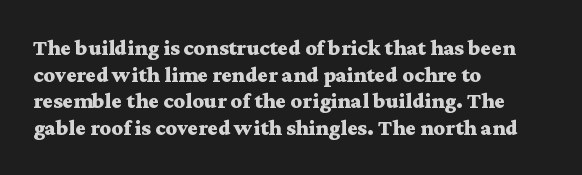
The image shows 22 px bold type, upright; set left-aligned, line spacing 1.21x, normal letter spacing, not underlined.
